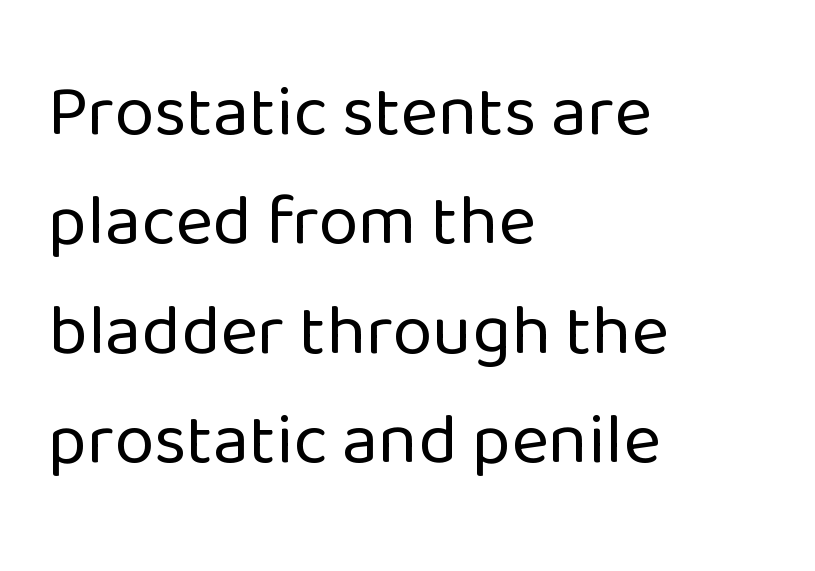
Q: Is the text bold? A: No.
Q: Is the text italic (slanted)? A: No, it is upright.
Q: Is the typeface a serif or a sans-serif typeface? A: Sans-serif.
Q: Is the text underlined? A: No.
Q: How is the paragraph aligned? A: Left-aligned.
Q: Is the spacing between letters normal or unusually wide? A: Normal.
Q: Is the spacing between lines tight, normal or loose? A: Normal.
Q: Width (condensed, normal, or wide)? A: Normal.
Q: Stroke contrast? A: Low.
Q: x-height? A: Medium.
Q: Monospaced? A: No.
